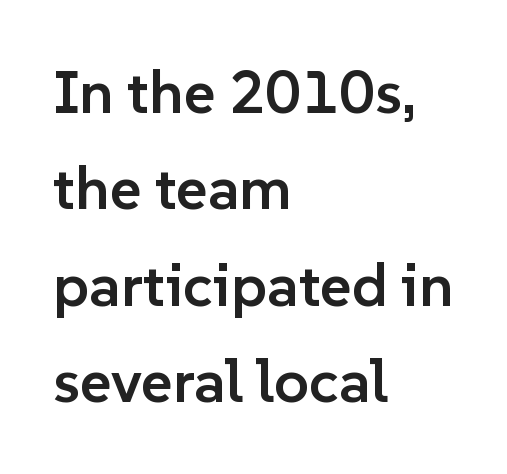
{"serif": "no", "italic": "no", "bold": "semi", "weight": "semibold", "width": "normal", "stroke_contrast": "low", "x_height": "medium", "monospaced": "no", "underline": "no", "align": "left", "line_spacing": "normal", "line_spacing_ratio": 1.58, "letter_spacing": "normal", "letter_spacing_em": 0.0, "glyph_px": 61}
